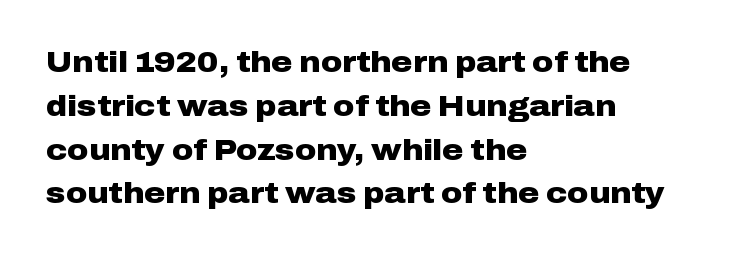
Q: Is the text bold? A: Yes.
Q: Is the text italic (slanted)? A: No, it is upright.
Q: Is the typeface a serif or a sans-serif typeface? A: Sans-serif.
Q: Is the text underlined? A: No.
Q: How is the paragraph aligned? A: Left-aligned.
Q: Is the spacing between letters normal or unusually wide? A: Normal.
Q: Is the spacing between lines tight, normal or loose? A: Normal.
Q: Width (condensed, normal, or wide)? A: Wide.
Q: Stroke contrast? A: Low.
Q: x-height? A: Medium.
Q: Monospaced? A: No.
